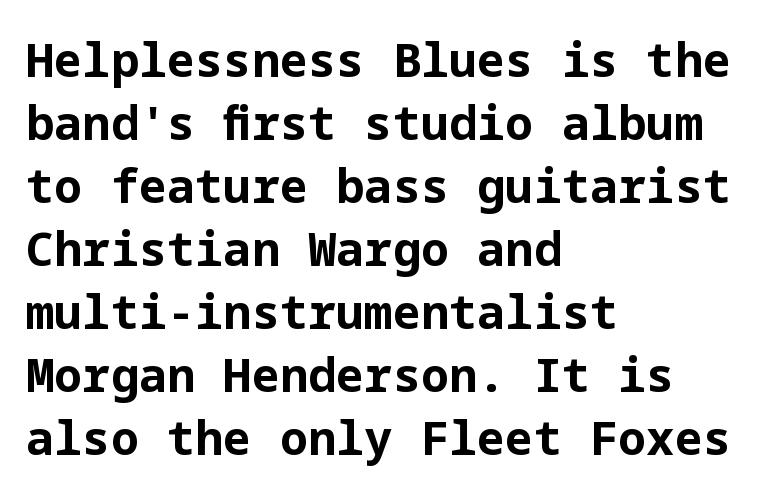
The image shows 47 px bold sans-serif type, upright; set left-aligned, normal line spacing (1.34x), normal letter spacing, not underlined; low stroke contrast and a medium x-height.
